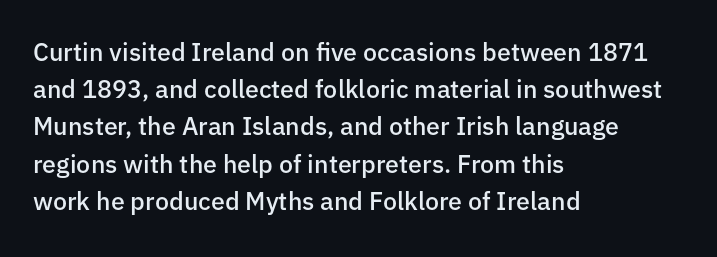
Normally led — the rows are evenly, conventionally spaced. Strokes here are thickened, but only to semibold level. Tracking value appears to be zero — textbook default spacing. A roman cut, with each character standing at attention. Teacher's note: observe the even left margin — that is flush-left alignment.
